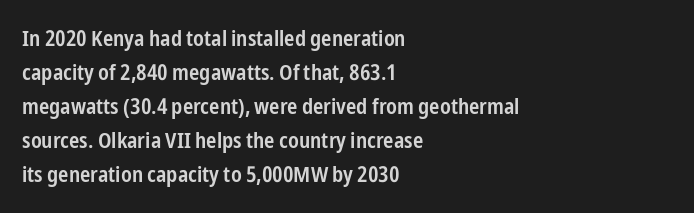
Q: Is the text bold? A: Semi-bold.
Q: Is the text italic (slanted)? A: No, it is upright.
Q: Is the text underlined? A: No.
Q: How is the paragraph aligned? A: Left-aligned.
Q: Is the spacing between letters normal or unusually wide? A: Normal.
Q: Is the spacing between lines tight, normal or loose? A: Normal.
